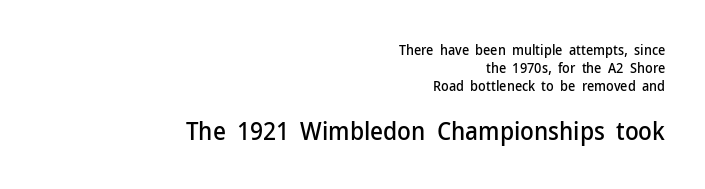
{"italic": "no", "underline": "no", "align": "right", "line_spacing": "normal", "line_spacing_ratio": 1.29, "letter_spacing": "normal", "letter_spacing_em": 0.0, "larger_block": "second", "size_ratio": 1.79, "glyph_px": 25}
